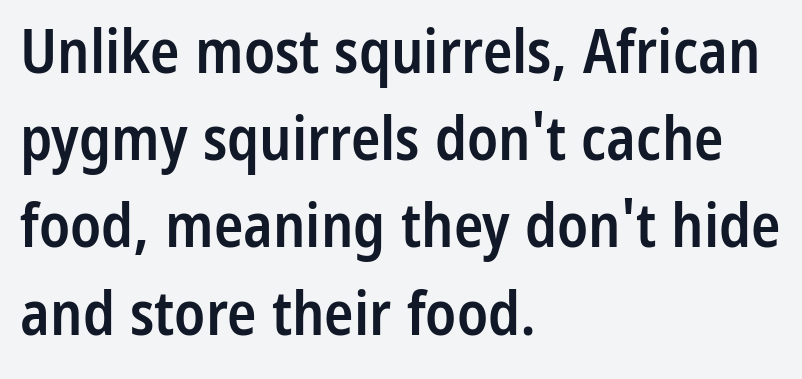
Q: Is the text bold? A: Semi-bold.
Q: Is the text italic (slanted)? A: No, it is upright.
Q: Is the typeface a serif or a sans-serif typeface? A: Sans-serif.
Q: Is the text underlined? A: No.
Q: How is the paragraph aligned? A: Left-aligned.
Q: Is the spacing between letters normal or unusually wide? A: Normal.
Q: Is the spacing between lines tight, normal or loose? A: Normal.
Q: Width (condensed, normal, or wide)? A: Condensed.
Q: Stroke contrast? A: Low.
Q: x-height? A: Medium.
Q: Monospaced? A: No.
